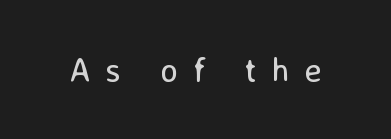
{"serif": "no", "italic": "no", "bold": "no", "weight": "regular", "width": "normal", "stroke_contrast": "low", "x_height": "medium", "monospaced": "no", "underline": "no", "letter_spacing": "wide", "letter_spacing_em": 0.44, "glyph_px": 34}
